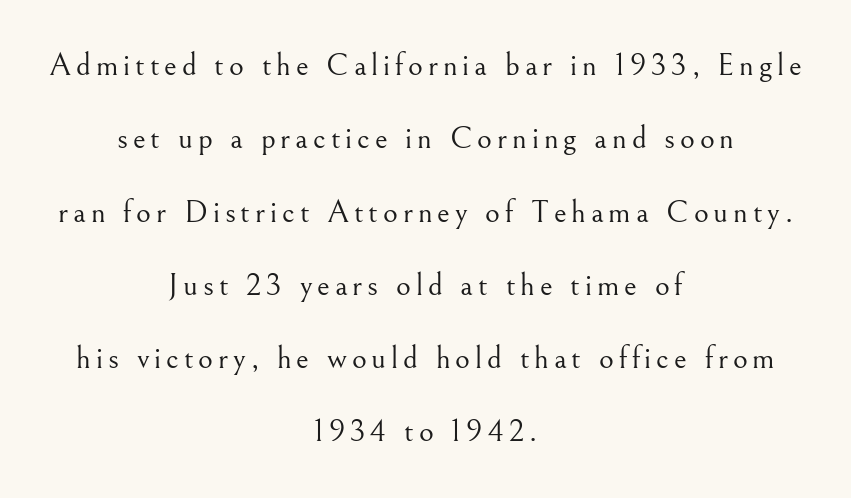
The strip under each line holds only bare page. Is there much room between lines? Yes — plenty of vertical air separates them. Little horizontal feet cap the strokes, marking this as serif type. Compared with a typical body face, this is equally light or lighter still. Both edges are ragged and mirror each other, which tells us the setting is centered. A typesetter would call this proportional, since set widths differ per character.
